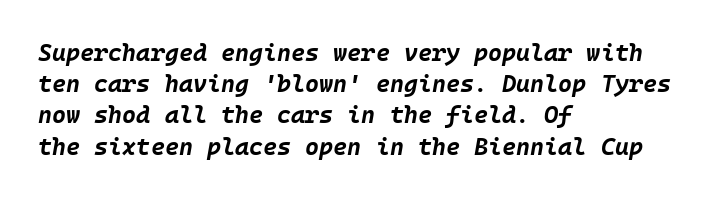
No extra tracking has been applied to these lines. You can tell it's italic because the verticals aren't actually vertical. The characters look thick and weighty, a clear bold. Students, observe: this is what conventionally led text looks like.
